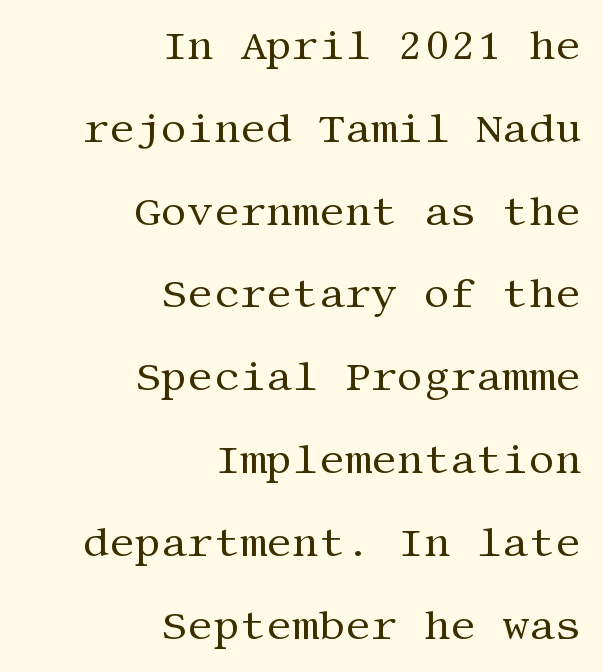
{"serif": "yes", "italic": "no", "bold": "no", "weight": "regular", "width": "normal", "stroke_contrast": "medium", "x_height": "large", "underline": "no", "align": "right", "line_spacing": "loose", "line_spacing_ratio": 2.02, "letter_spacing": "normal", "letter_spacing_em": 0.0, "glyph_px": 41}
